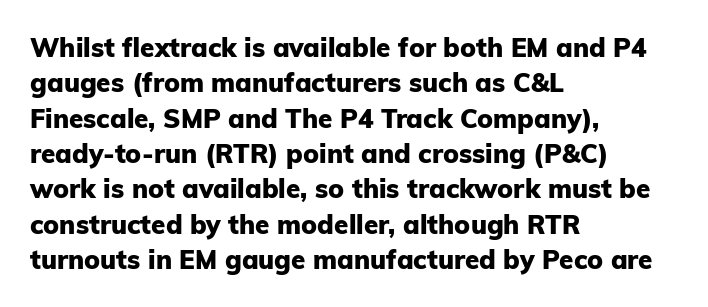
The image shows 26 px bold type, upright; set left-aligned, normal line spacing (1.36x), normal letter spacing, not underlined.
